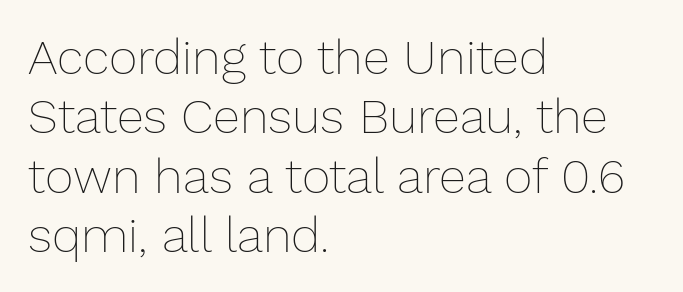
The image shows 49 px thin type, upright; set left-aligned, line spacing 1.21x, normal letter spacing, not underlined; low stroke contrast and a medium x-height.
